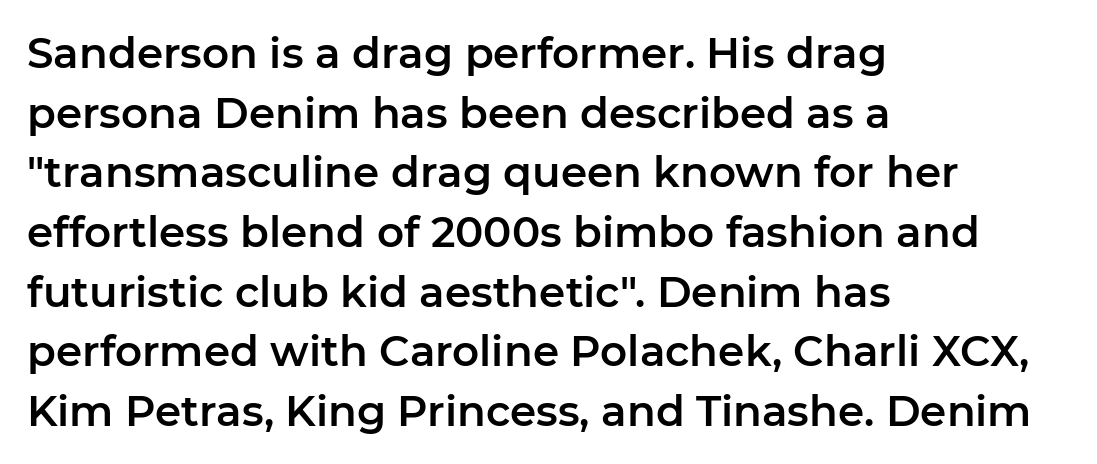
Q: Is the text italic (slanted)? A: No, it is upright.
Q: Is the typeface a serif or a sans-serif typeface? A: Sans-serif.
Q: Is the text underlined? A: No.
Q: How is the paragraph aligned? A: Left-aligned.
Q: Is the spacing between letters normal or unusually wide? A: Normal.
Q: Is the spacing between lines tight, normal or loose? A: Normal.
Q: Width (condensed, normal, or wide)? A: Normal.
Q: Stroke contrast? A: Low.
Q: x-height? A: Medium.
Q: Monospaced? A: No.
